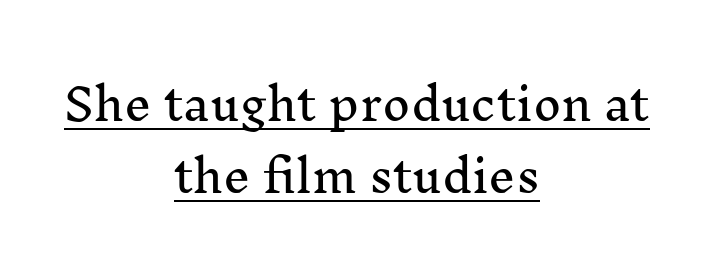
The letters stand straight up with perfectly vertical stems. Here the designer chose a conventional face with non-uniform glyph widths. Note: serifs present on the glyphs. What decoration does the sample have? An underline. The setting favours the middle, as headings and verse often do.
